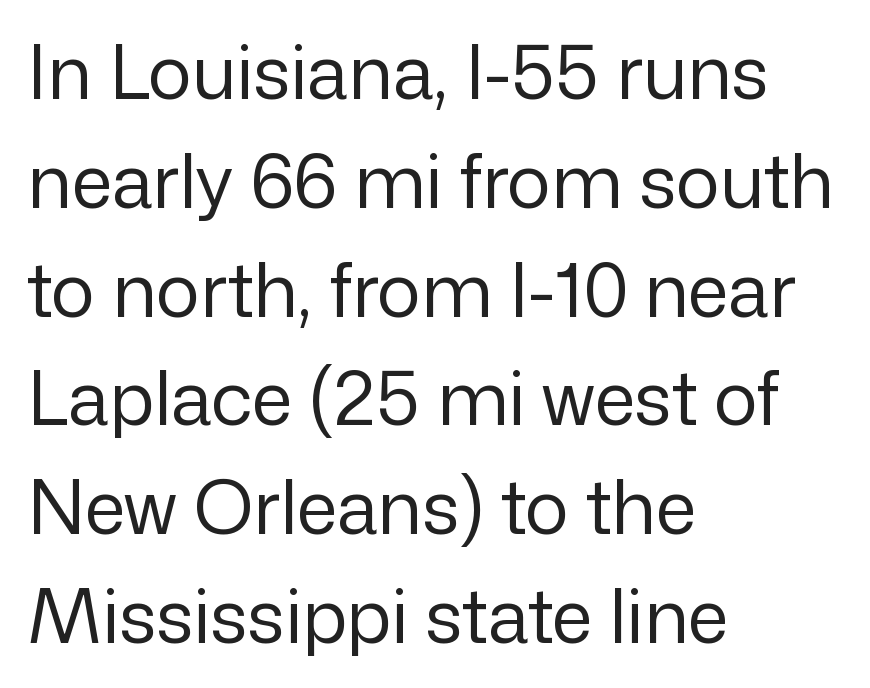
Students, note that the glyphs here touch the page at normal intervals. Horizontally, the lines are justified to the leading edge only. Style check: upright. How would I describe the line gaps? Plain and ordinary.
